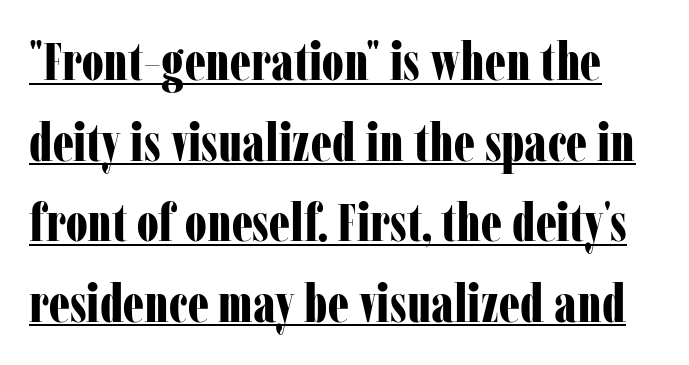
{"serif": "yes", "italic": "no", "bold": "yes", "weight": "bold", "width": "condensed", "stroke_contrast": "low", "x_height": "medium", "monospaced": "no", "underline": "yes", "line_spacing": "normal", "line_spacing_ratio": 1.52, "letter_spacing": "normal", "letter_spacing_em": 0.0, "glyph_px": 53}
